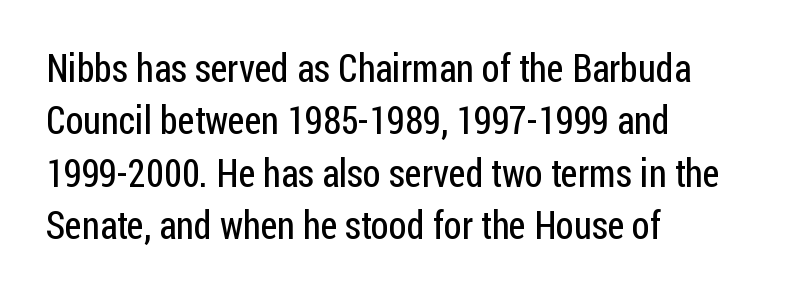
Q: Is the text bold? A: No.
Q: Is the text italic (slanted)? A: No, it is upright.
Q: Is the typeface a serif or a sans-serif typeface? A: Sans-serif.
Q: Is the text underlined? A: No.
Q: How is the paragraph aligned? A: Left-aligned.
Q: Is the spacing between letters normal or unusually wide? A: Normal.
Q: Is the spacing between lines tight, normal or loose? A: Normal.
Q: Width (condensed, normal, or wide)? A: Condensed.
Q: Stroke contrast? A: Low.
Q: x-height? A: Medium.
Q: Monospaced? A: No.
